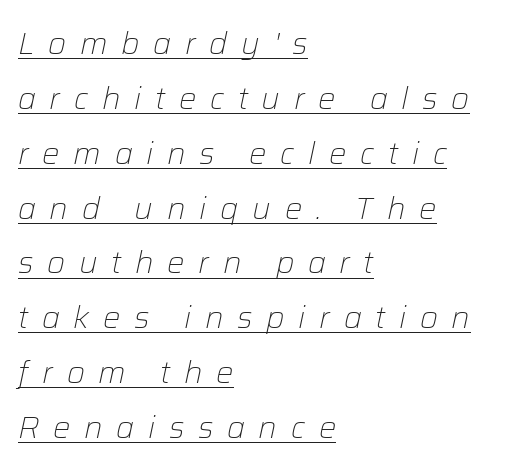
The image shows 31 px light type, italic (leaning right); set left-aligned, line spacing 1.77x, unusually wide letter spacing (+0.44 em), underlined; low stroke contrast and a medium x-height.
